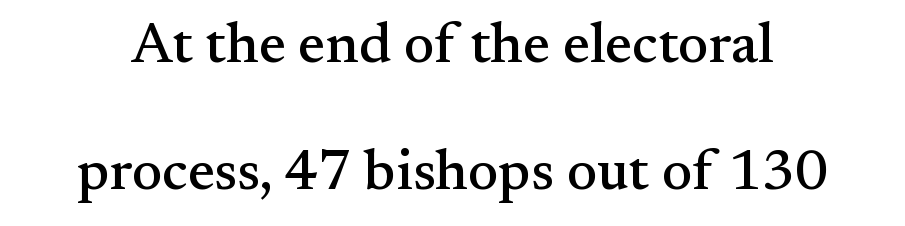
Q: Is the text italic (slanted)? A: No, it is upright.
Q: Is the typeface a serif or a sans-serif typeface? A: Serif.
Q: Is the text underlined? A: No.
Q: Is the spacing between letters normal or unusually wide? A: Normal.
Q: Is the spacing between lines tight, normal or loose? A: Loose.
Q: Width (condensed, normal, or wide)? A: Normal.
Q: Stroke contrast? A: Medium.
Q: x-height? A: Small.
Q: Monospaced? A: No.
